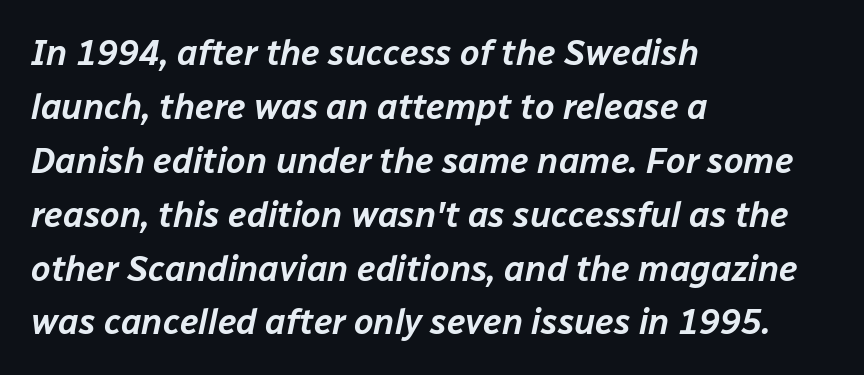
{"italic": "yes", "lean": "right", "slant_degrees": 12, "width": "normal", "stroke_contrast": "low", "x_height": "medium", "monospaced": "no", "underline": "no", "align": "left", "line_spacing": "normal", "line_spacing_ratio": 1.54, "letter_spacing": "normal", "letter_spacing_em": 0.0, "glyph_px": 35}
